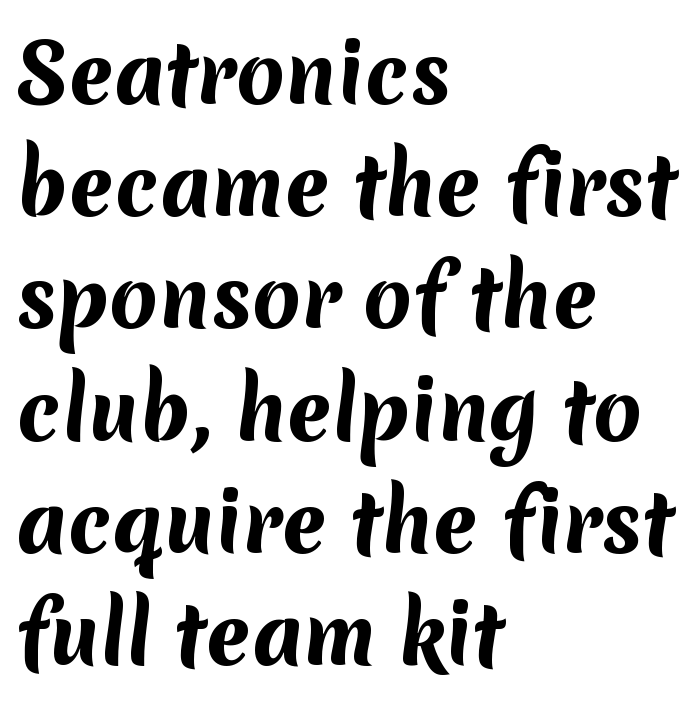
Q: Is the text bold? A: Yes.
Q: Is the typeface a serif or a sans-serif typeface? A: Sans-serif.
Q: Is the text underlined? A: No.
Q: How is the paragraph aligned? A: Left-aligned.
Q: Is the spacing between letters normal or unusually wide? A: Normal.
Q: Is the spacing between lines tight, normal or loose? A: Normal.
Q: Width (condensed, normal, or wide)? A: Normal.
Q: Stroke contrast? A: Medium.
Q: x-height? A: Medium.
Q: Monospaced? A: No.
